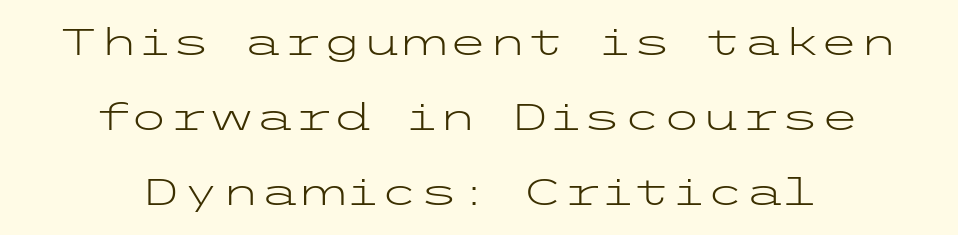
The space beneath each line is pristine and unruled. Caption: standard tracking, unaltered. It's the straight-up-and-down kind of type. Typeset on center — no edge is straight. To sum up the face: it is a sans, with no serifs. Whoever set this chose breathing room over compactness in the vertical rhythm.
